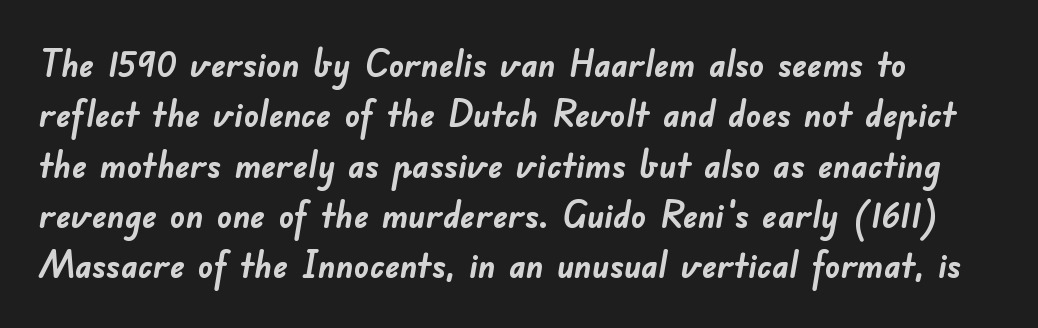
Interline gaps are of average width in this sample. Bare-footed words on every line. The tracking reads as untouched default to a designer's eye. Heavy, bold letterforms. Spacing verdict: proportional, widths tailored to each character.
